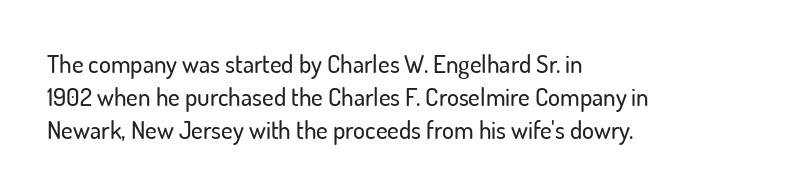
Students, observe: this is what conventionally led text looks like. Look at the tracking — it's just the regular setting, nothing added. The paragraph has a hard left edge and a soft right edge. Check under the words: just untouched page. The lettering holds an erect, upright posture throughout.
